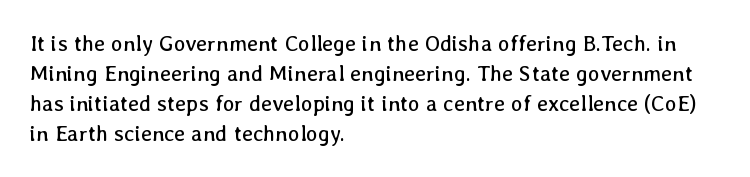
The image shows 22 px text type, upright; set left-aligned, normal line spacing (1.36x), normal letter spacing, not underlined.
